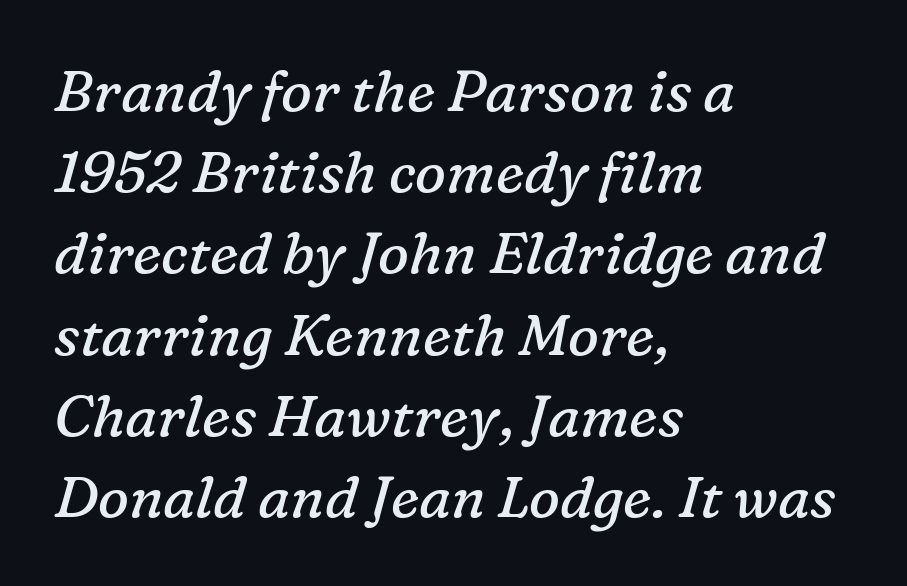
Q: Is the text bold? A: No.
Q: Is the text italic (slanted)? A: Yes, it leans right by about 16 degrees.
Q: Is the typeface a serif or a sans-serif typeface? A: Serif.
Q: Is the text underlined? A: No.
Q: How is the paragraph aligned? A: Left-aligned.
Q: Is the spacing between letters normal or unusually wide? A: Normal.
Q: Is the spacing between lines tight, normal or loose? A: Normal.
Q: Width (condensed, normal, or wide)? A: Normal.
Q: Stroke contrast? A: Low.
Q: x-height? A: Medium.
Q: Monospaced? A: No.
